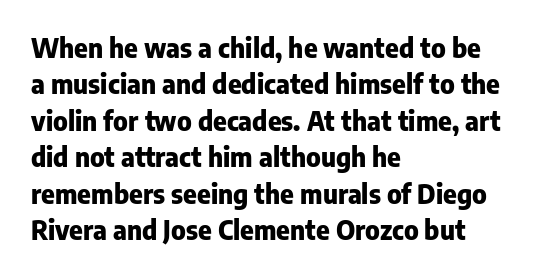
The image shows 26 px bold type, upright; set left-aligned, normal line spacing (1.4x), normal letter spacing, not underlined.
